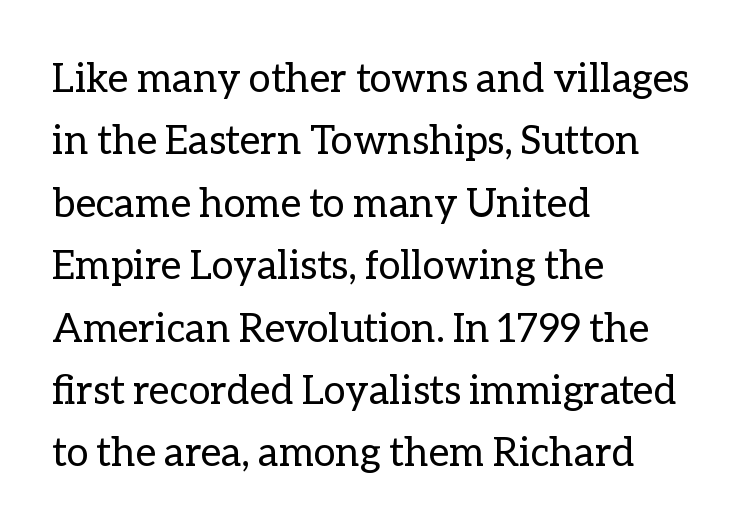
Q: Is the text bold? A: No.
Q: Is the text italic (slanted)? A: No, it is upright.
Q: Is the text underlined? A: No.
Q: How is the paragraph aligned? A: Left-aligned.
Q: Is the spacing between letters normal or unusually wide? A: Normal.
Q: Is the spacing between lines tight, normal or loose? A: Normal.
Q: Width (condensed, normal, or wide)? A: Normal.
Q: Stroke contrast? A: Low.
Q: x-height? A: Medium.
Q: Monospaced? A: No.
